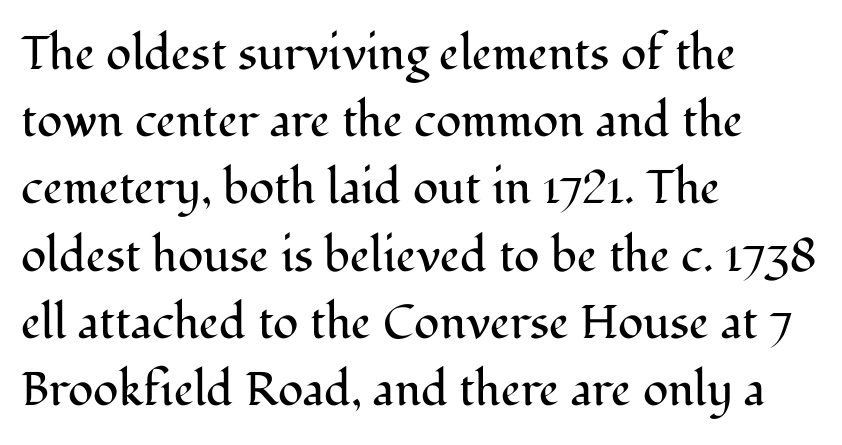
If you drew a line through each stem, it would be perfectly vertical. Looks like regular typesetting: each glyph gets only the width it needs. A serif font was chosen for this passage. No chunkiness to these letters — they're not bold.
